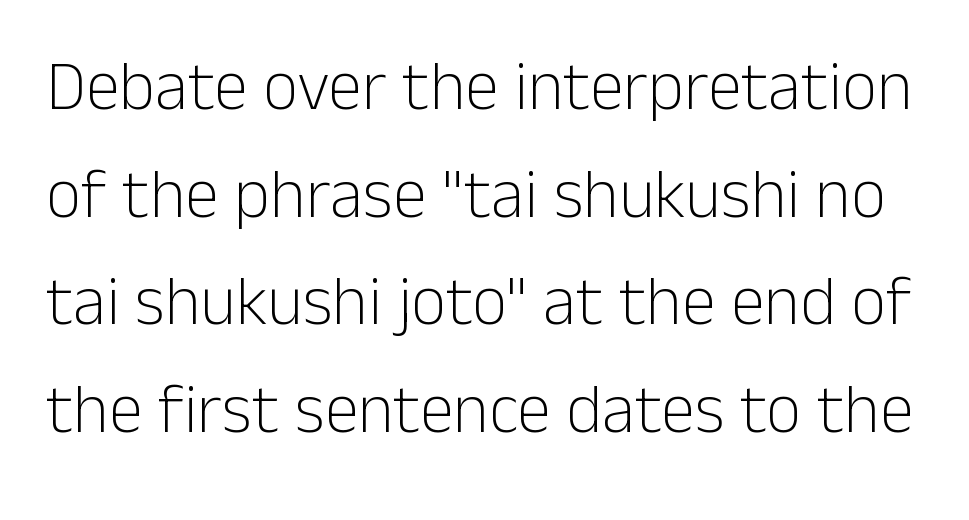
Serif or sans? Sans — the stroke terminals are bare. In terms of letterspacing, this is plain default setting. Unlike italic type, these characters show no tilt at all. Is this a fixed-width face? No — the glyphs have proportional, varying widths.
